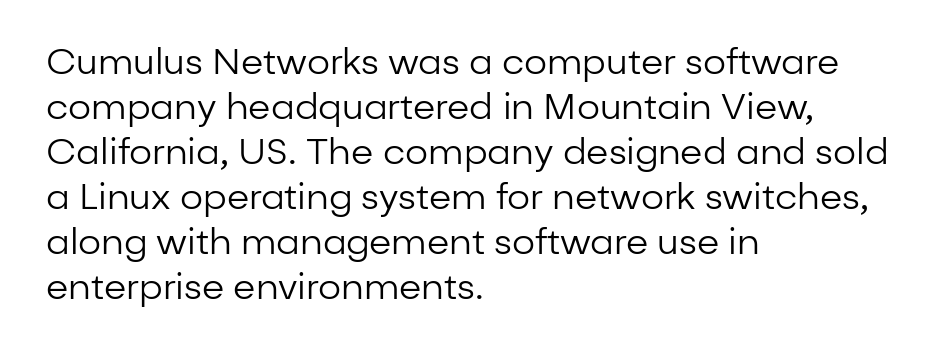
The image shows 36 px regular-weight sans-serif type, upright; set left-aligned, normal line spacing (1.25x), normal letter spacing, not underlined; low stroke contrast and a medium x-height.
